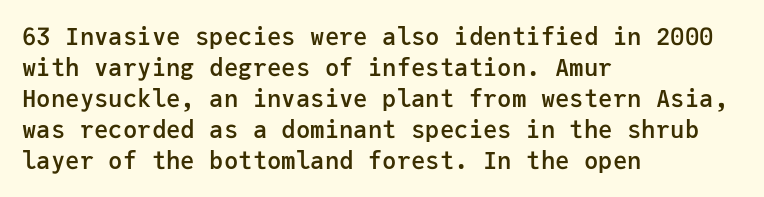
The image shows 24 px text type, upright; set left-aligned, normal line spacing (1.29x), normal letter spacing, not underlined.
